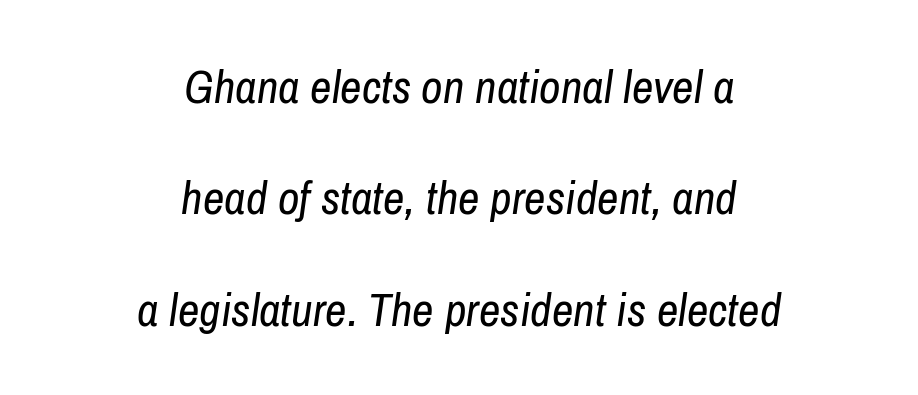
{"italic": "yes", "lean": "right", "slant_degrees": 8, "bold": "no", "weight": "regular", "width": "condensed", "stroke_contrast": "low", "x_height": "medium", "monospaced": "no", "underline": "no", "align": "center", "line_spacing": "loose", "line_spacing_ratio": 2.37, "letter_spacing": "normal", "letter_spacing_em": 0.0, "glyph_px": 47}
